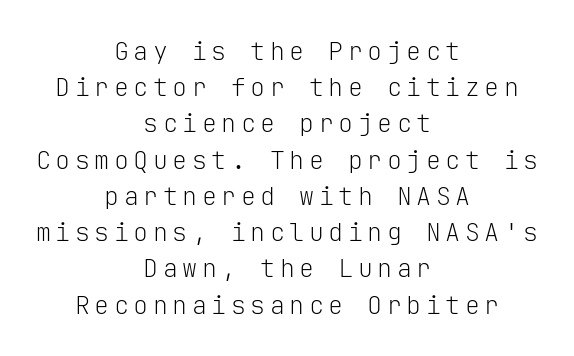
The image shows 25 px text type, upright; set centered, normal line spacing (1.45x), not underlined.
